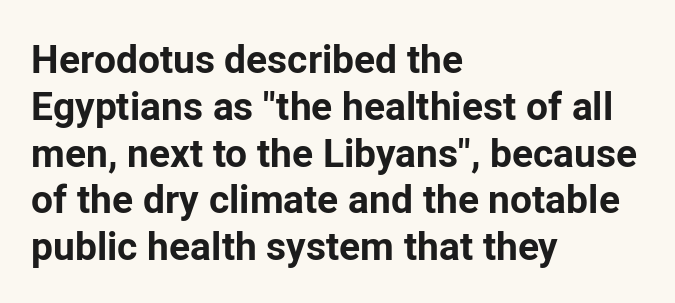
If you drew a line through each stem, it would be perfectly vertical. In terms of letterspacing, this is plain default setting. Each line starts at the same left margin while the right side varies. This is sans-serif lettering, the kind often seen on screens and signage.
